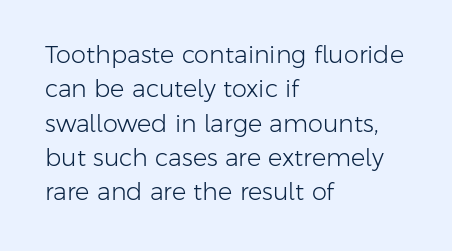
The image shows 24 px text type, upright; set left-aligned, normal line spacing (1.43x), normal letter spacing, not underlined.
